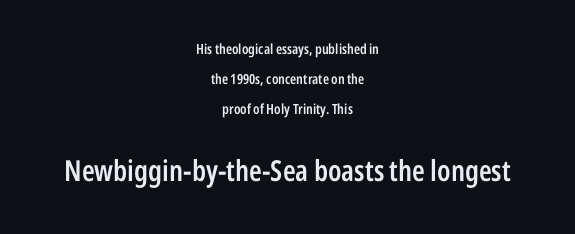
Q: Is the text bold? A: Semi-bold.
Q: Is the text italic (slanted)? A: No, it is upright.
Q: Is the typeface a serif or a sans-serif typeface? A: Sans-serif.
Q: Is the text underlined? A: No.
Q: How is the paragraph aligned? A: Centered.
Q: Is the spacing between letters normal or unusually wide? A: Normal.
Q: Is the spacing between lines tight, normal or loose? A: Loose.
Q: Which block of text is set in a larger size, the first (top) or the second (bottom)? A: The second (bottom) one.
Q: Width (condensed, normal, or wide)? A: Condensed.
Q: Stroke contrast? A: Low.
Q: x-height? A: Medium.
Q: Monospaced? A: No.
